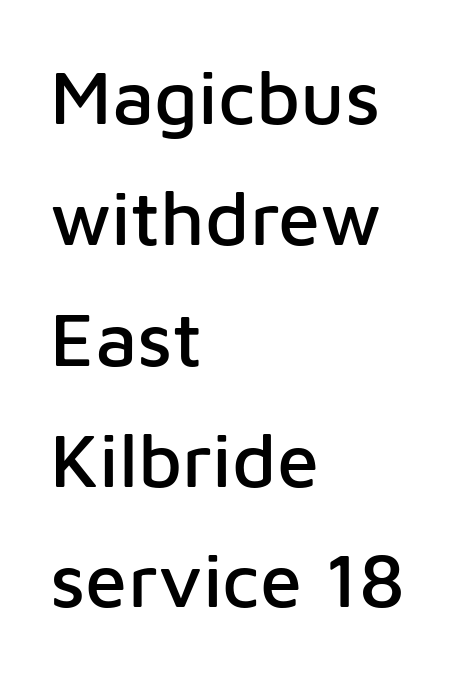
Q: Is the text italic (slanted)? A: No, it is upright.
Q: Is the typeface a serif or a sans-serif typeface? A: Sans-serif.
Q: Is the text underlined? A: No.
Q: How is the paragraph aligned? A: Left-aligned.
Q: Is the spacing between letters normal or unusually wide? A: Normal.
Q: Is the spacing between lines tight, normal or loose? A: Normal.
Q: Width (condensed, normal, or wide)? A: Normal.
Q: Stroke contrast? A: Low.
Q: x-height? A: Medium.
Q: Monospaced? A: No.
